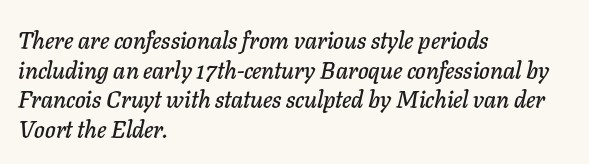
Q: Is the text italic (slanted)? A: Yes, it leans right by about 11 degrees.
Q: Is the text underlined? A: No.
Q: How is the paragraph aligned? A: Left-aligned.
Q: Is the spacing between letters normal or unusually wide? A: Normal.
